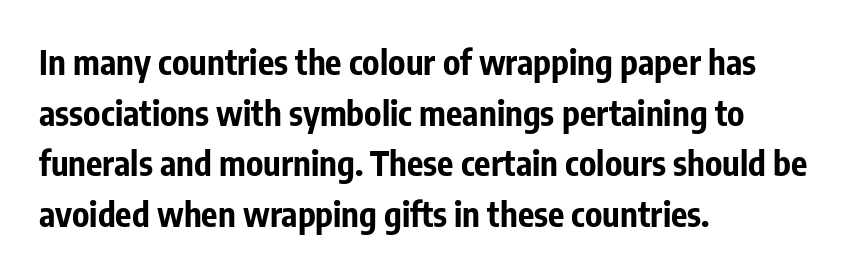
The image shows 34 px bold, condensed sans-serif type, upright; set left-aligned, normal line spacing (1.49x), normal letter spacing, not underlined; low stroke contrast and a medium x-height.
